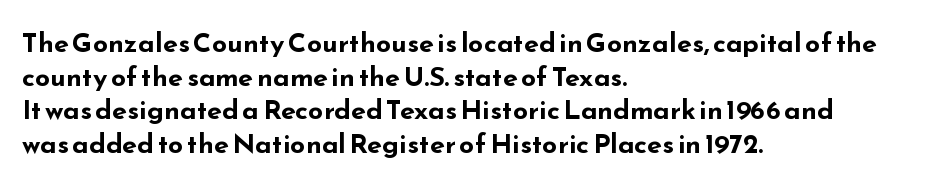
Its strokes are broad and dark, the hallmark of bold type. It's the straight-up-and-down kind of type. Regular leading. Caption: standard tracking, unaltered.
